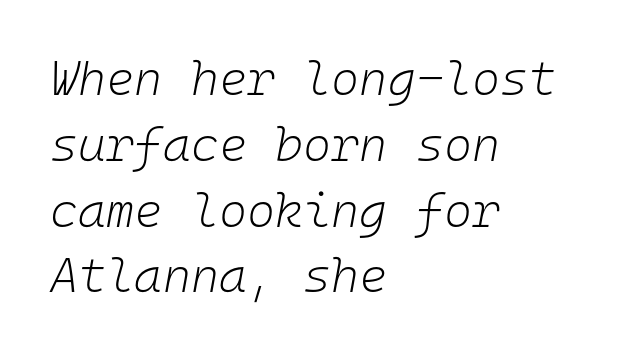
Here the designer chose a console-style face with uniform glyph widths. The lines sit at an ordinary, default distance from one another. A quiet, ordinary-to-light weight characterises the typeface. Underline: absent. Alignment: flush left. Nobody touched the tracking dial on this one.
